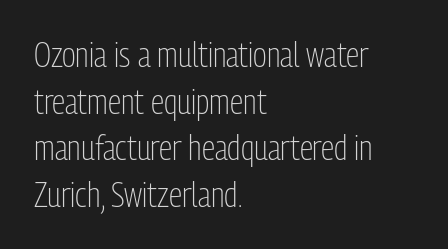
{"serif": "no", "italic": "no", "bold": "no", "weight": "light", "width": "condensed", "stroke_contrast": "low", "x_height": "medium", "monospaced": "no", "underline": "no", "align": "left", "line_spacing": "normal", "line_spacing_ratio": 1.37, "letter_spacing": "normal", "letter_spacing_em": 0.0, "glyph_px": 34}
